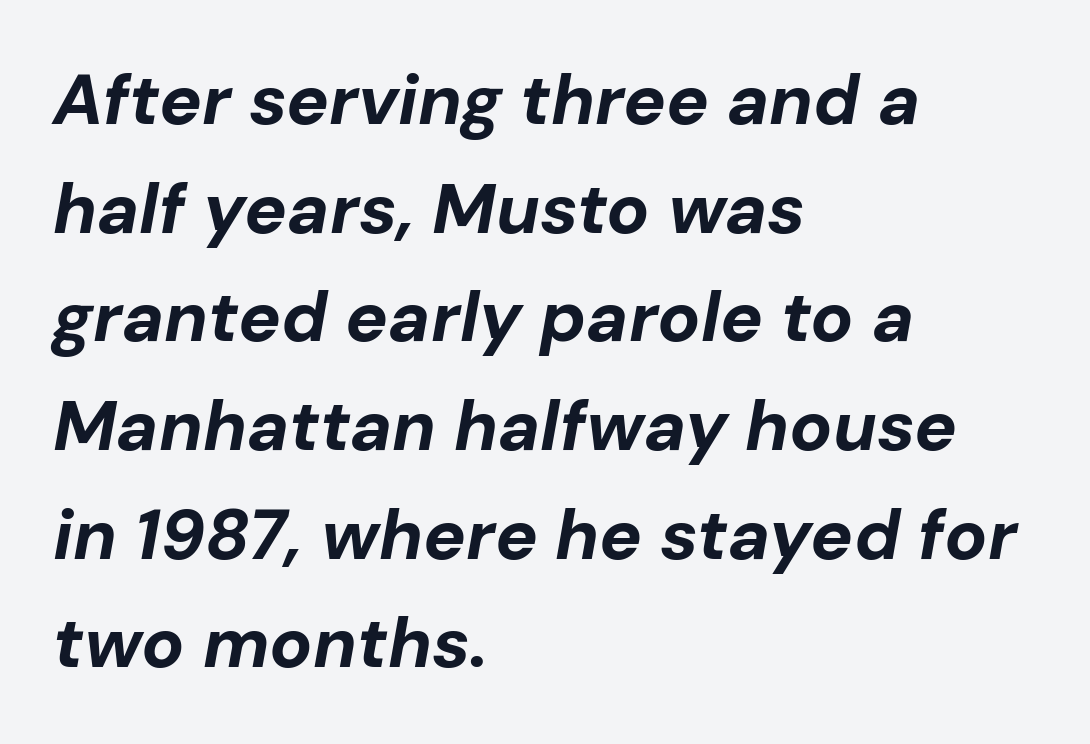
Q: Is the text bold? A: Yes.
Q: Is the text italic (slanted)? A: Yes, it leans right by about 10 degrees.
Q: Is the text underlined? A: No.
Q: How is the paragraph aligned? A: Left-aligned.
Q: Is the spacing between letters normal or unusually wide? A: Normal.
Q: Is the spacing between lines tight, normal or loose? A: Normal.
Q: Width (condensed, normal, or wide)? A: Normal.
Q: Stroke contrast? A: Low.
Q: x-height? A: Medium.
Q: Monospaced? A: No.
